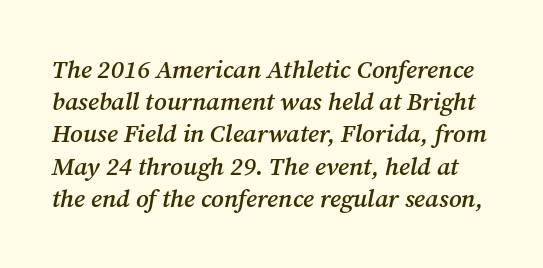
{"italic": "yes", "lean": "right", "slant_degrees": 12, "bold": "semi", "underline": "no", "line_spacing": "normal", "line_spacing_ratio": 1.29, "letter_spacing": "normal", "letter_spacing_em": 0.0, "glyph_px": 25}
